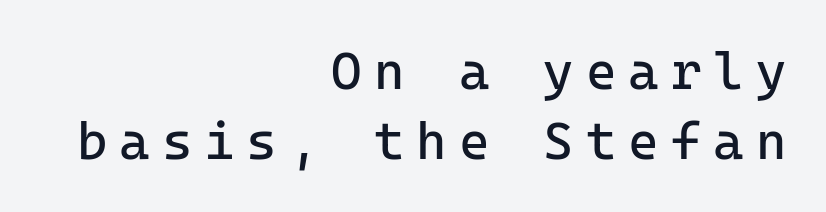
{"serif": "no", "italic": "no", "bold": "no", "weight": "regular", "width": "normal", "stroke_contrast": "low", "x_height": "medium", "monospaced": "yes", "underline": "no", "align": "right", "line_spacing": "normal", "line_spacing_ratio": 1.34, "letter_spacing": "wide", "letter_spacing_em": 0.23, "glyph_px": 52}
